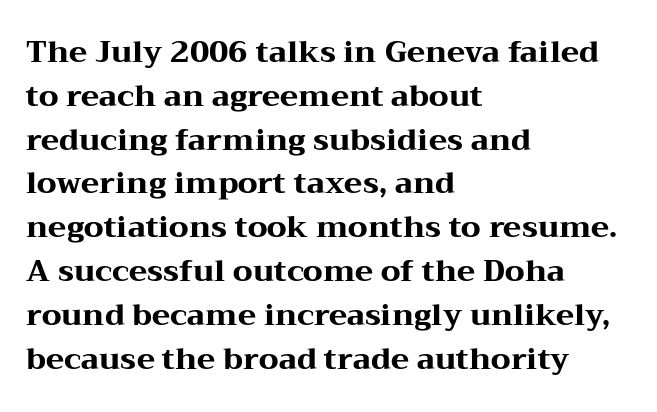
{"serif": "yes", "italic": "no", "bold": "yes", "weight": "heavy", "width": "wide", "stroke_contrast": "medium", "x_height": "medium", "monospaced": "no", "underline": "no", "align": "left", "line_spacing": "normal", "line_spacing_ratio": 1.46, "letter_spacing": "normal", "letter_spacing_em": 0.0, "glyph_px": 30}
